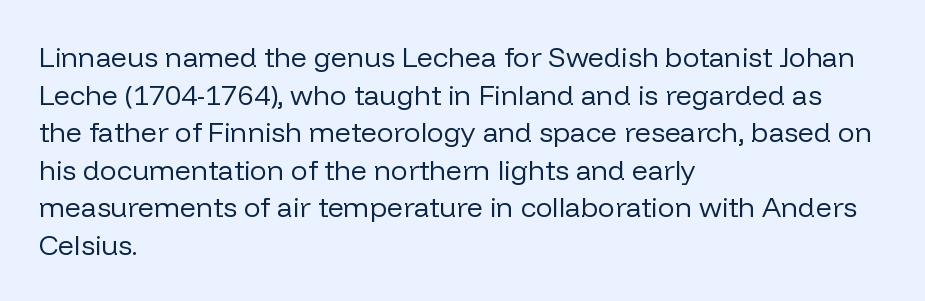
{"serif": "no", "italic": "no", "bold": "no", "weight": "regular", "width": "normal", "stroke_contrast": "low", "x_height": "medium", "monospaced": "no", "underline": "no", "align": "left", "line_spacing": "normal", "line_spacing_ratio": 1.34, "letter_spacing": "normal", "letter_spacing_em": 0.0, "glyph_px": 28}
